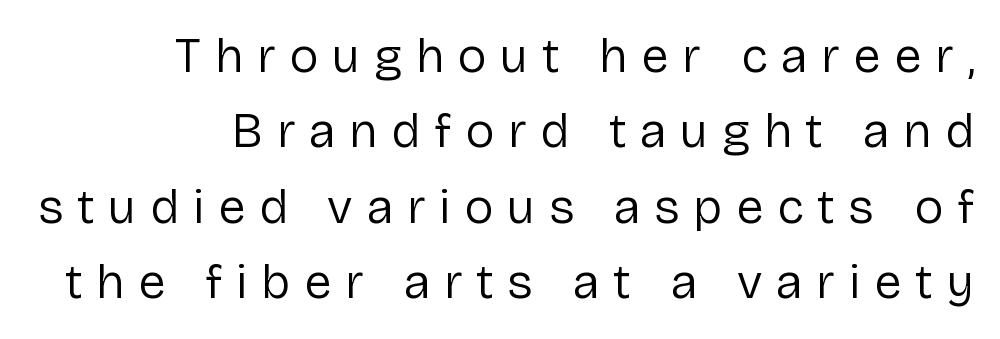
{"serif": "no", "italic": "no", "bold": "no", "weight": "regular", "width": "normal", "stroke_contrast": "low", "x_height": "medium", "monospaced": "no", "underline": "no", "align": "right", "line_spacing": "normal", "line_spacing_ratio": 1.54, "letter_spacing": "wide", "letter_spacing_em": 0.28, "glyph_px": 49}
